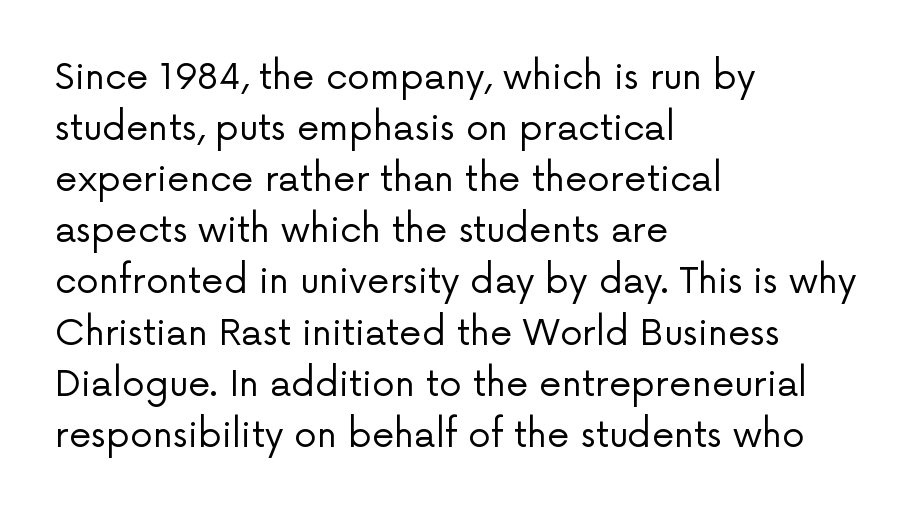
Q: Is the text bold? A: No.
Q: Is the text italic (slanted)? A: No, it is upright.
Q: Is the typeface a serif or a sans-serif typeface? A: Sans-serif.
Q: Is the text underlined? A: No.
Q: How is the paragraph aligned? A: Left-aligned.
Q: Is the spacing between letters normal or unusually wide? A: Normal.
Q: Is the spacing between lines tight, normal or loose? A: Normal.
Q: Width (condensed, normal, or wide)? A: Normal.
Q: Stroke contrast? A: Low.
Q: x-height? A: Medium.
Q: Monospaced? A: No.
